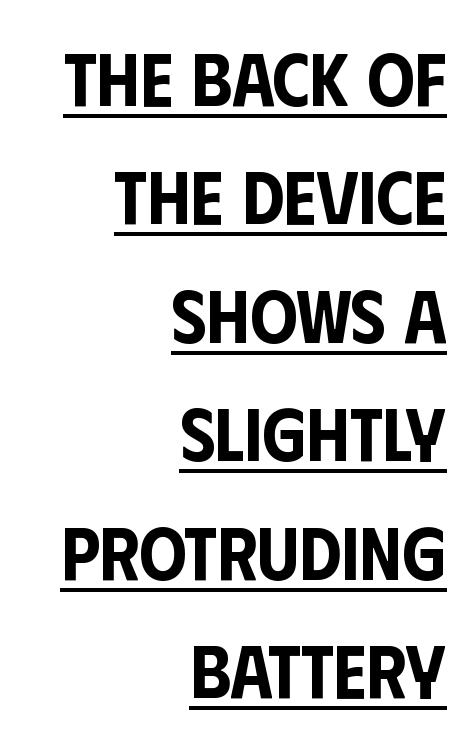
{"serif": "no", "italic": "no", "width": "condensed", "stroke_contrast": "low", "x_height": "large", "monospaced": "no", "underline": "yes", "align": "right", "line_spacing": "normal", "line_spacing_ratio": 1.58, "letter_spacing": "normal", "letter_spacing_em": 0.0, "glyph_px": 75}
